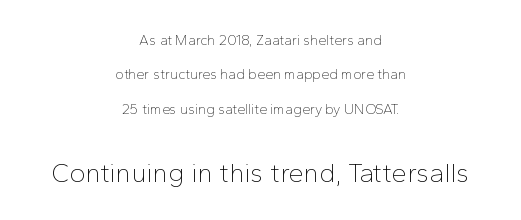
A typesetter would mark this as roman, not italic. Glyph-to-glyph distance matches everyday printed text. The paragraph has two soft edges and a firm central axis. On a weight scale, this lands at 450 or below. A student would notice the bottom passage is typeset larger than what precedes it. A typesetter would call this leading open, well beyond the default.
